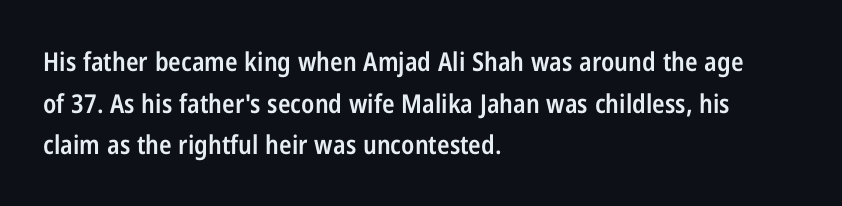
The space between consecutive lines is moderate. All the whitespace from short lines collects on the right. Is there any slant? The stems are plumb. The gaps between neighbouring characters are ordinary and unremarkable. Is the type bold? Partly — it's a semibold, heavier than regular but not fully bold.
